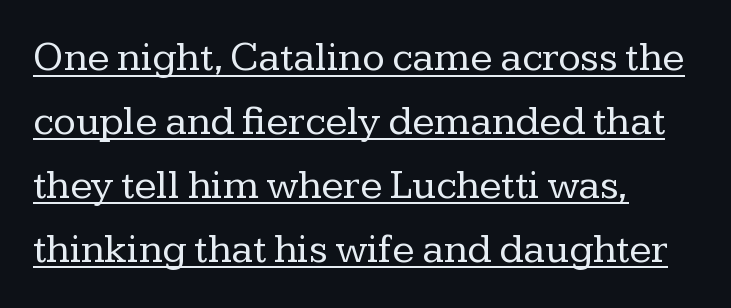
{"serif": "yes", "italic": "no", "bold": "no", "weight": "regular", "width": "normal", "stroke_contrast": "low", "x_height": "medium", "monospaced": "no", "underline": "yes", "align": "left", "line_spacing": "normal", "line_spacing_ratio": 1.56, "letter_spacing": "normal", "letter_spacing_em": 0.0, "glyph_px": 41}
